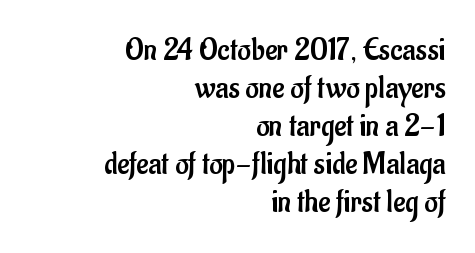
Q: Is the text bold? A: No.
Q: Is the text italic (slanted)? A: No, it is upright.
Q: Is the typeface a serif or a sans-serif typeface? A: Sans-serif.
Q: Is the text underlined? A: No.
Q: How is the paragraph aligned? A: Right-aligned.
Q: Is the spacing between letters normal or unusually wide? A: Normal.
Q: Is the spacing between lines tight, normal or loose? A: Tight.
Q: Width (condensed, normal, or wide)? A: Condensed.
Q: Stroke contrast? A: Low.
Q: x-height? A: Small.
Q: Monospaced? A: No.
